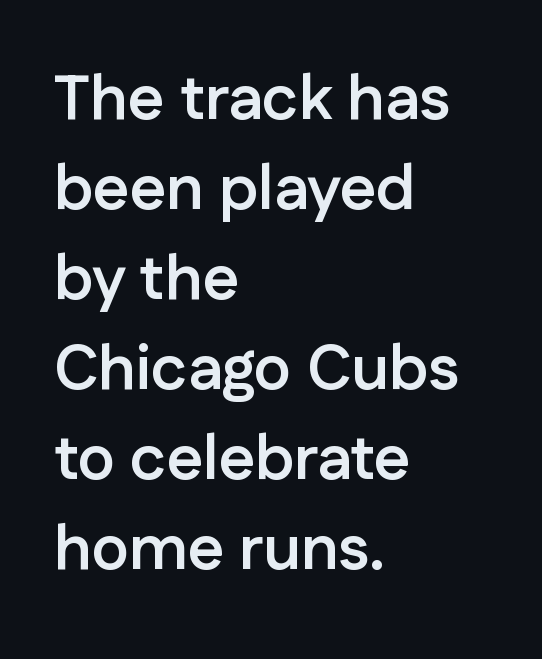
Q: Is the text bold? A: Yes.
Q: Is the text italic (slanted)? A: No, it is upright.
Q: Is the typeface a serif or a sans-serif typeface? A: Sans-serif.
Q: Is the text underlined? A: No.
Q: How is the paragraph aligned? A: Left-aligned.
Q: Is the spacing between letters normal or unusually wide? A: Normal.
Q: Is the spacing between lines tight, normal or loose? A: Normal.
Q: Width (condensed, normal, or wide)? A: Normal.
Q: Stroke contrast? A: Low.
Q: x-height? A: Medium.
Q: Monospaced? A: No.
